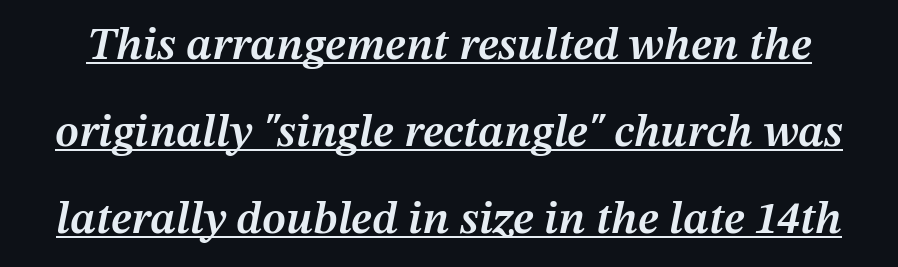
The image shows 46 px semibold type, italic (leaning right); set line spacing 1.89x, normal letter spacing, underlined; medium stroke contrast and a medium x-height.
